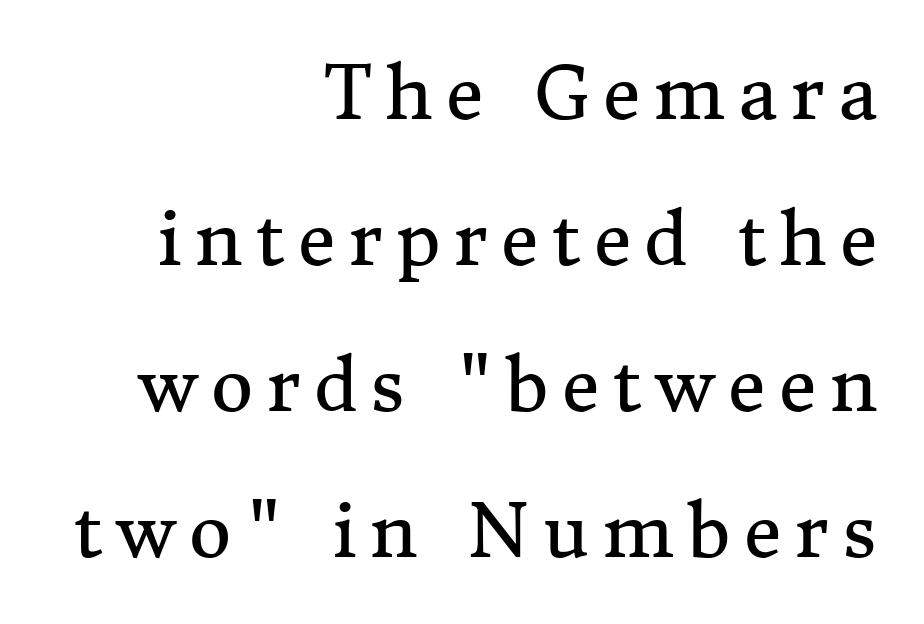
Notice how the passage keeps a crisp vertical edge on the right only. Upright lettering throughout. Whoever set this chose breathing room over compactness in the vertical rhythm. Caption: face not bold, strokes unweighted.
